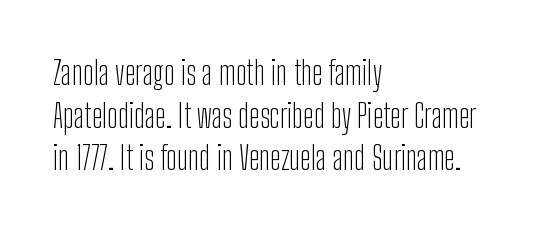
The image shows 32 px light, condensed sans-serif type, upright; set left-aligned, normal line spacing (1.33x), normal letter spacing, not underlined; low stroke contrast and a medium x-height.
